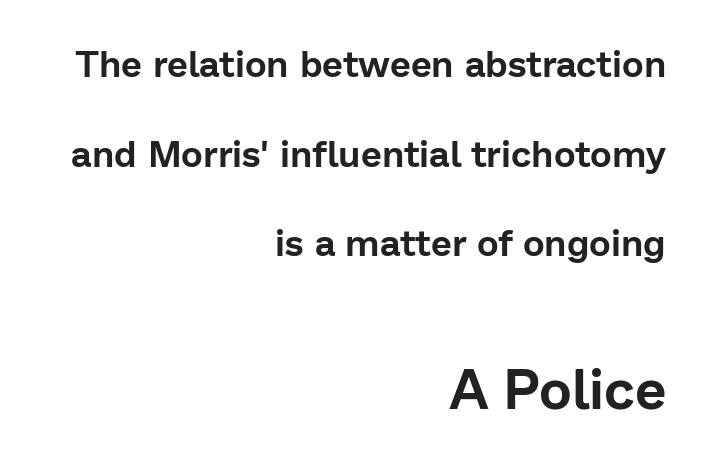
The image shows 56 px sans-serif type, upright; set right-aligned, loose line spacing (2.42x), normal letter spacing, not underlined; the second (bottom) block is 1.51x larger; low stroke contrast and a medium x-height.
